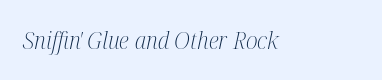
{"italic": "yes", "lean": "right", "slant_degrees": 12, "bold": "no", "underline": "no", "letter_spacing": "normal", "letter_spacing_em": 0.0, "glyph_px": 24}
